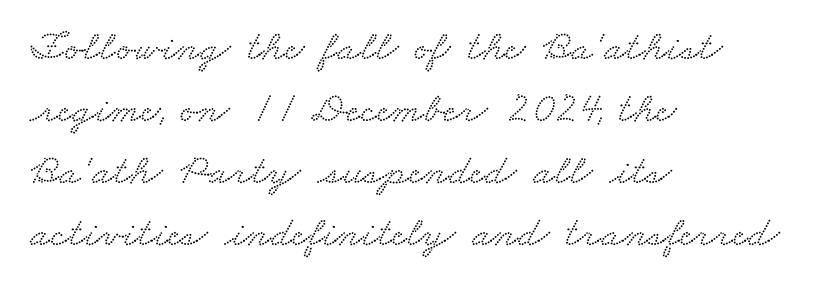
{"width": "wide", "stroke_contrast": "low", "x_height": "small", "monospaced": "no", "underline": "no", "align": "left", "line_spacing": "normal", "line_spacing_ratio": 1.44, "letter_spacing": "normal", "letter_spacing_em": 0.0, "glyph_px": 43}
